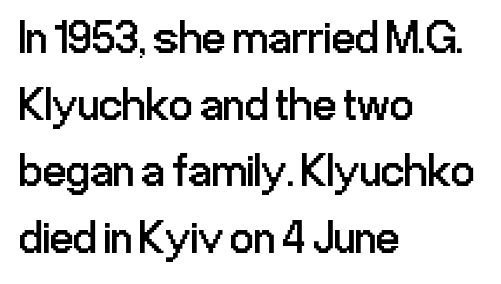
The rendering uses a moderate line-height, typical for paragraphs. A classic flush-left, rag-right setting is used for this passage. Is there any slant? The stems are plumb. In terms of letterform style, serifs are entirely absent. Is the letter spacing exaggerated? No — it looks like the ordinary default.
